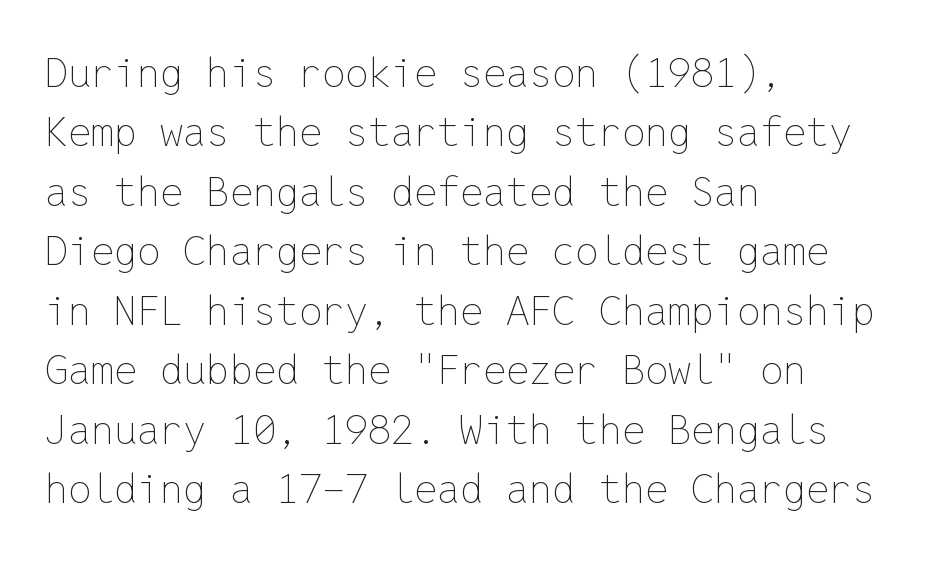
{"italic": "no", "bold": "no", "weight": "thin", "width": "normal", "stroke_contrast": "low", "x_height": "medium", "monospaced": "yes", "underline": "no", "align": "left", "line_spacing": "normal", "line_spacing_ratio": 1.45, "letter_spacing": "normal", "letter_spacing_em": 0.0, "glyph_px": 41}
